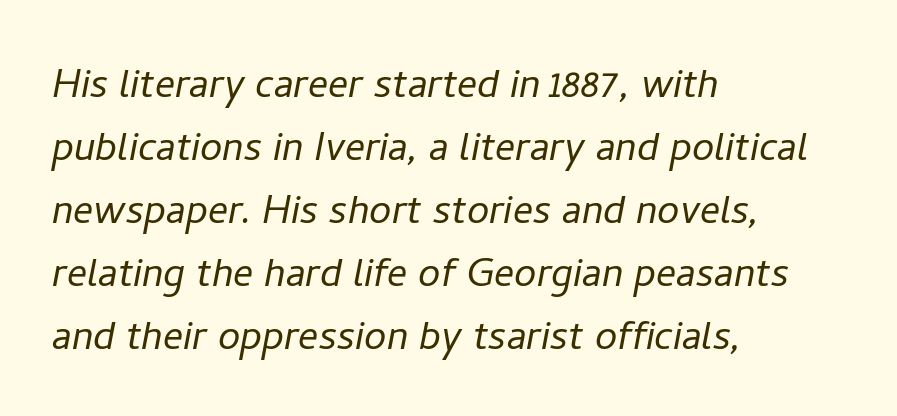
The image shows 50 px light type, italic (leaning right); set left-aligned, normal line spacing (1.26x), normal letter spacing, not underlined; low stroke contrast and a medium x-height.
